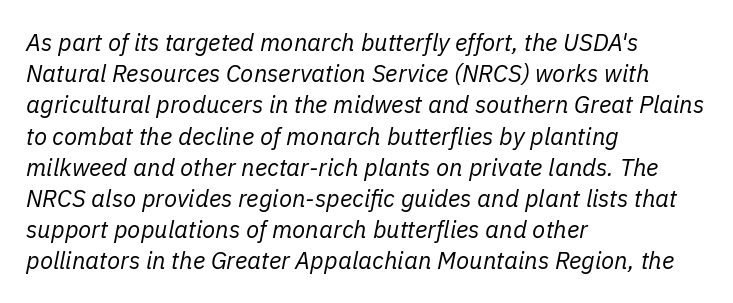
The image shows 24 px text type, italic (leaning right); set left-aligned, normal line spacing (1.3x), normal letter spacing, not underlined.
